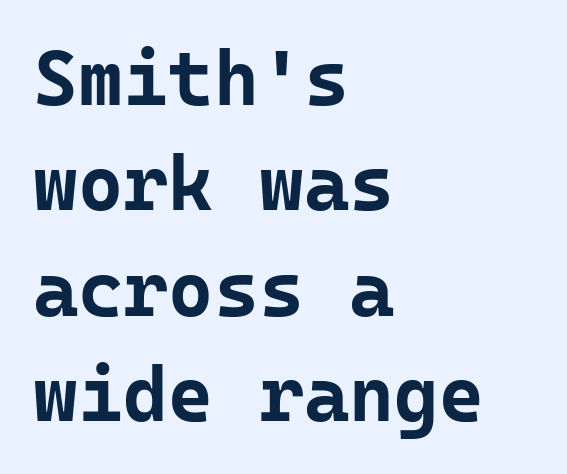
Q: Is the text bold? A: Yes.
Q: Is the text italic (slanted)? A: No, it is upright.
Q: Is the typeface a serif or a sans-serif typeface? A: Sans-serif.
Q: Is the text underlined? A: No.
Q: How is the paragraph aligned? A: Left-aligned.
Q: Is the spacing between letters normal or unusually wide? A: Normal.
Q: Is the spacing between lines tight, normal or loose? A: Normal.
Q: Width (condensed, normal, or wide)? A: Normal.
Q: Stroke contrast? A: Low.
Q: x-height? A: Medium.
Q: Monospaced? A: Yes.
